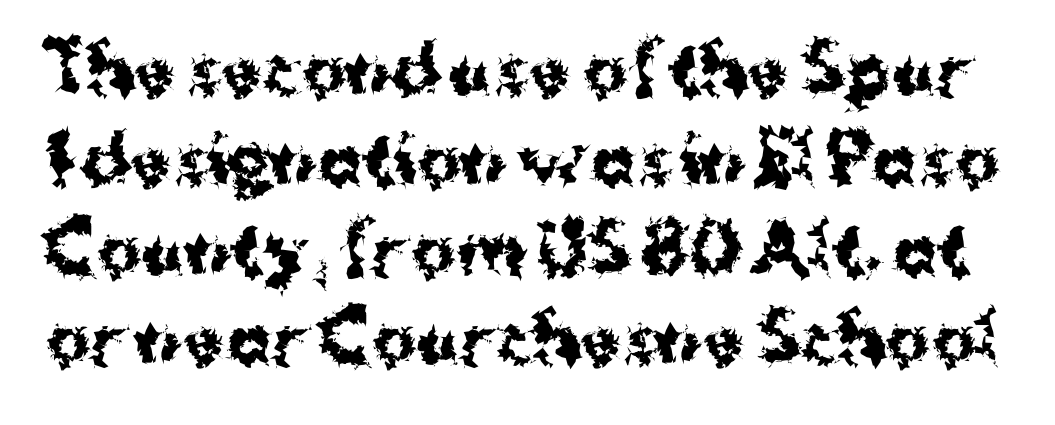
The image shows 66 px bold sans-serif type, upright; set normal line spacing (1.36x), normal letter spacing, not underlined; medium stroke contrast and a medium x-height.
